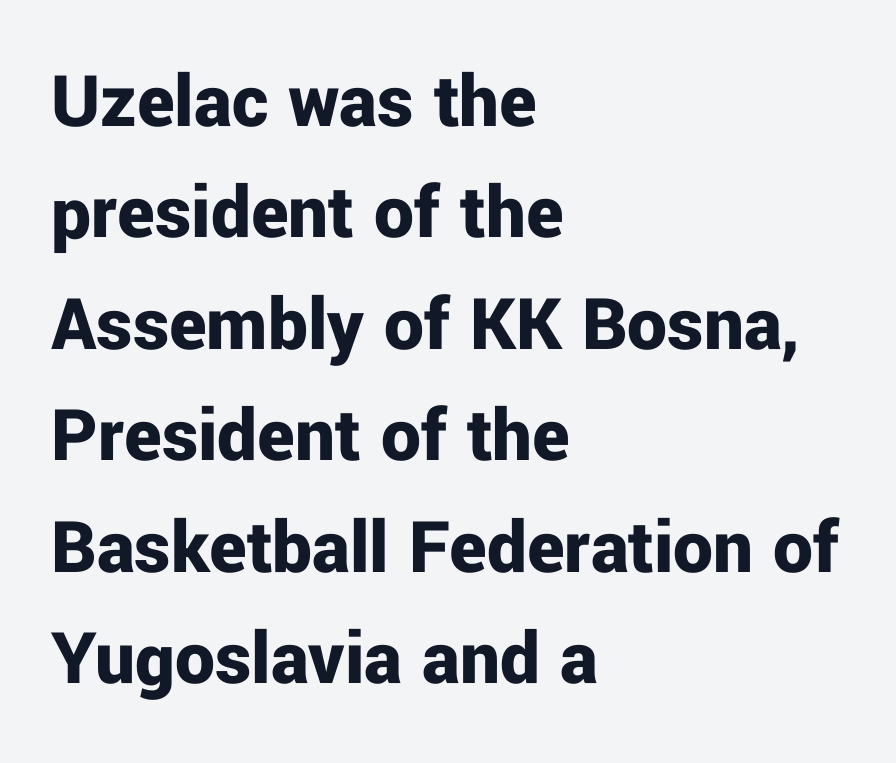
The image shows 79 px bold sans-serif type, upright; set left-aligned, normal line spacing (1.41x), normal letter spacing, not underlined; low stroke contrast and a medium x-height.
